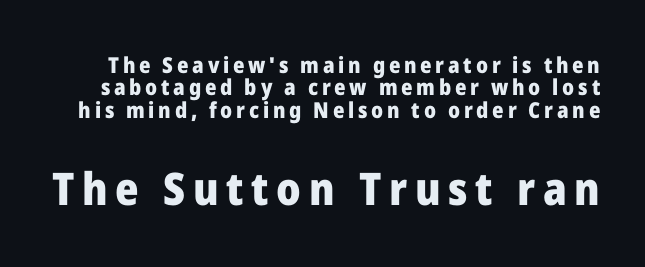
The characters display no serif detailing; their extremities are plain. Type size steps up from the first block to the second. Quick note: interline space is minimal. A dark, heavy texture on the line: the type is bold. The glyphs are unaccompanied by any horizontal stroke below them. Posture: straight, roman, zero tilt.
